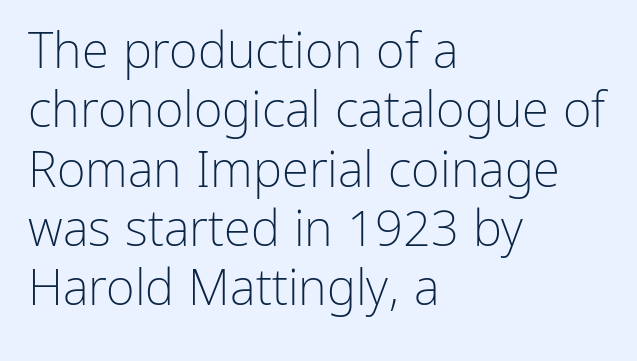
Q: Is the text bold? A: No.
Q: Is the text italic (slanted)? A: No, it is upright.
Q: Is the typeface a serif or a sans-serif typeface? A: Sans-serif.
Q: Is the text underlined? A: No.
Q: How is the paragraph aligned? A: Left-aligned.
Q: Is the spacing between letters normal or unusually wide? A: Normal.
Q: Width (condensed, normal, or wide)? A: Normal.
Q: Stroke contrast? A: Low.
Q: x-height? A: Medium.
Q: Monospaced? A: No.
